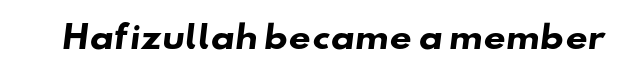
Q: Is the text bold? A: Yes.
Q: Is the typeface a serif or a sans-serif typeface? A: Sans-serif.
Q: Is the text underlined? A: No.
Q: Is the spacing between letters normal or unusually wide? A: Normal.
Q: Width (condensed, normal, or wide)? A: Wide.
Q: Stroke contrast? A: Low.
Q: x-height? A: Small.
Q: Monospaced? A: No.
